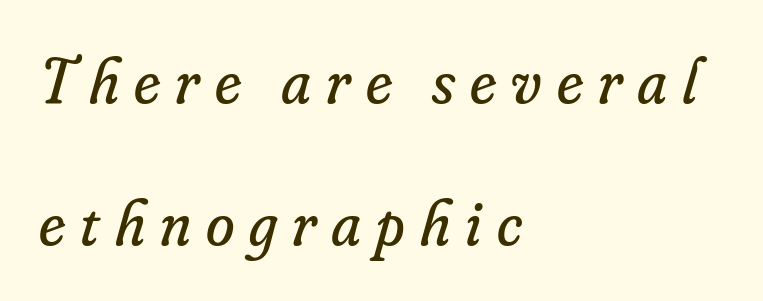
{"serif": "yes", "italic": "yes", "lean": "right", "slant_degrees": 16, "bold": "no", "weight": "regular", "width": "normal", "stroke_contrast": "low", "x_height": "small", "monospaced": "no", "underline": "no", "align": "left", "line_spacing": "loose", "line_spacing_ratio": 2.18, "letter_spacing": "wide", "letter_spacing_em": 0.23, "glyph_px": 65}
